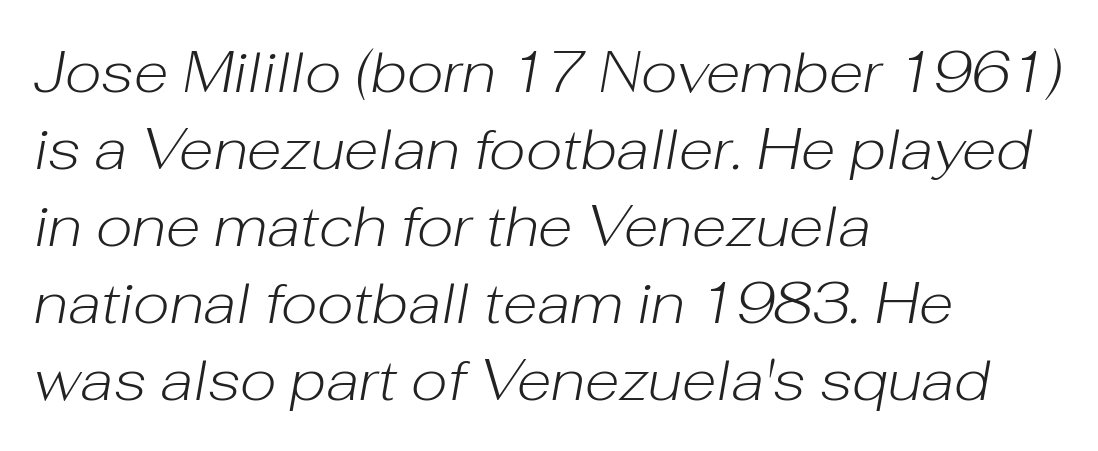
What stands out about the letter spacing? Nothing — it is the standard amount. These lines are set flush left with a ragged right edge. This sample has the flowing, uneven cadence of proportional lettering. Vertically, the passage feels balanced, rows spaced as you'd expect. The passage shown is not underscored anywhere. The font is comparable to plain body text, perhaps lighter.
